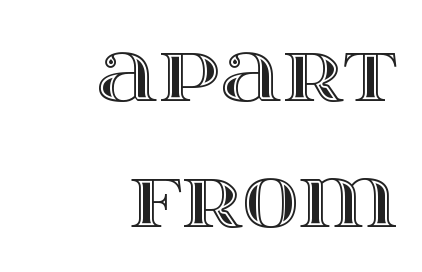
The face used here is rendered with its standard letterfit. Vertical spacing — default. In CSS terms this would be text-align: right. Posture: upright roman.
